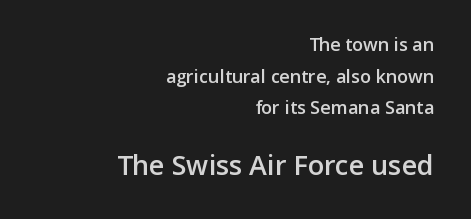
The second block has been scaled up relative to the first. Vertical strokes here are truly vertical. Look at the tracking — it's just the regular setting, nothing added. Stems and bowls a touch heavier than normal — semibold.
